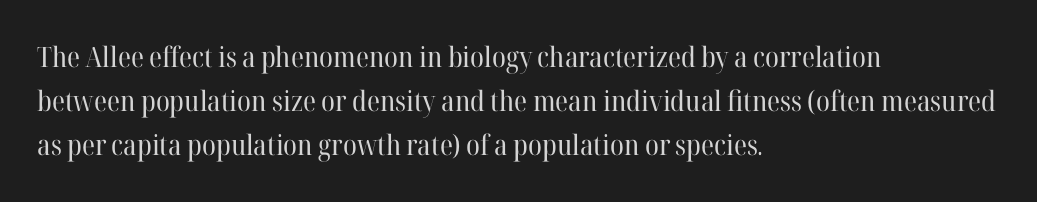
The image shows 28 px regular-weight serif type, upright; set left-aligned, normal line spacing (1.58x), normal letter spacing, not underlined; high stroke contrast and a medium x-height.
